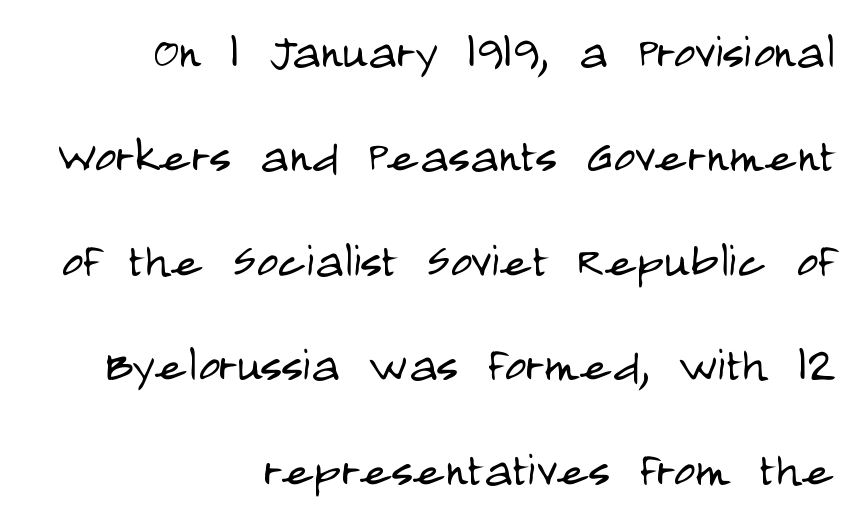
Q: Is the text bold? A: No.
Q: Is the text italic (slanted)? A: No, it is upright.
Q: Is the typeface a serif or a sans-serif typeface? A: Sans-serif.
Q: Is the text underlined? A: No.
Q: How is the paragraph aligned? A: Right-aligned.
Q: Is the spacing between letters normal or unusually wide? A: Normal.
Q: Width (condensed, normal, or wide)? A: Condensed.
Q: Stroke contrast? A: Low.
Q: x-height? A: Large.
Q: Monospaced? A: No.
